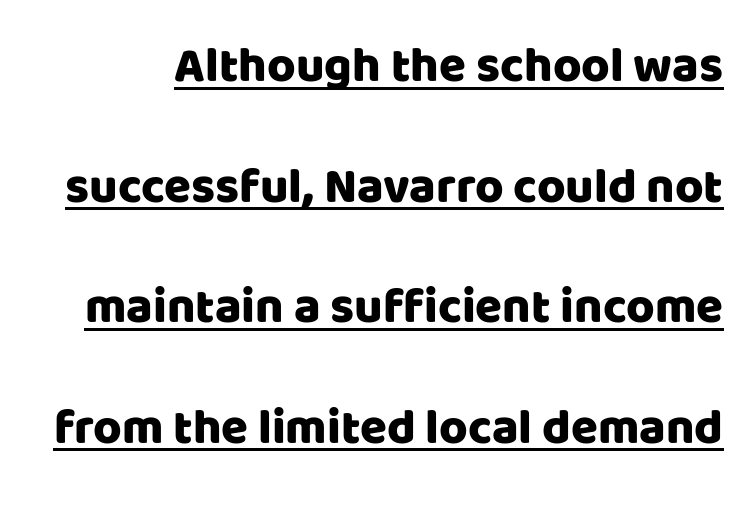
The image shows 49 px sans-serif type, upright; set loose line spacing (2.46x), normal letter spacing, underlined; low stroke contrast and a large x-height.
